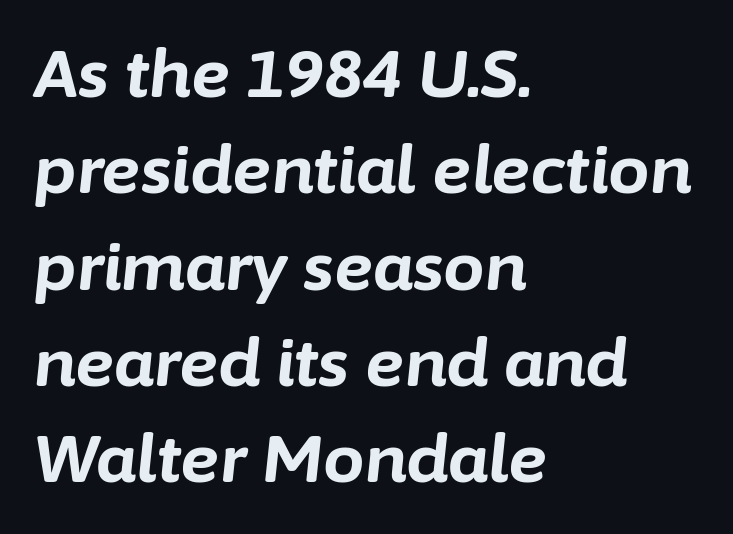
The type is set solid horizontally, with unmodified tracking. The rendering uses a moderate line-height, typical for paragraphs. Looking at the ascenders, they clearly lean. The specimen omits any rule beneath the text block's lines. Each line starts at the same left margin while the right side varies. Stroke thickness is high; the sample reads as a true bold.
